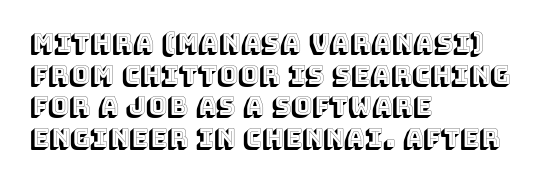
{"italic": "no", "underline": "no", "align": "left", "line_spacing": "normal", "line_spacing_ratio": 1.27, "letter_spacing": "normal", "letter_spacing_em": 0.0, "glyph_px": 25}
